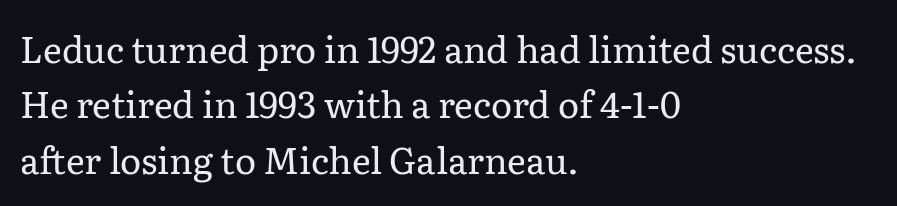
The image shows 36 px regular-weight serif type, upright; set left-aligned, normal line spacing (1.54x), normal letter spacing, not underlined; low stroke contrast and a medium x-height.
